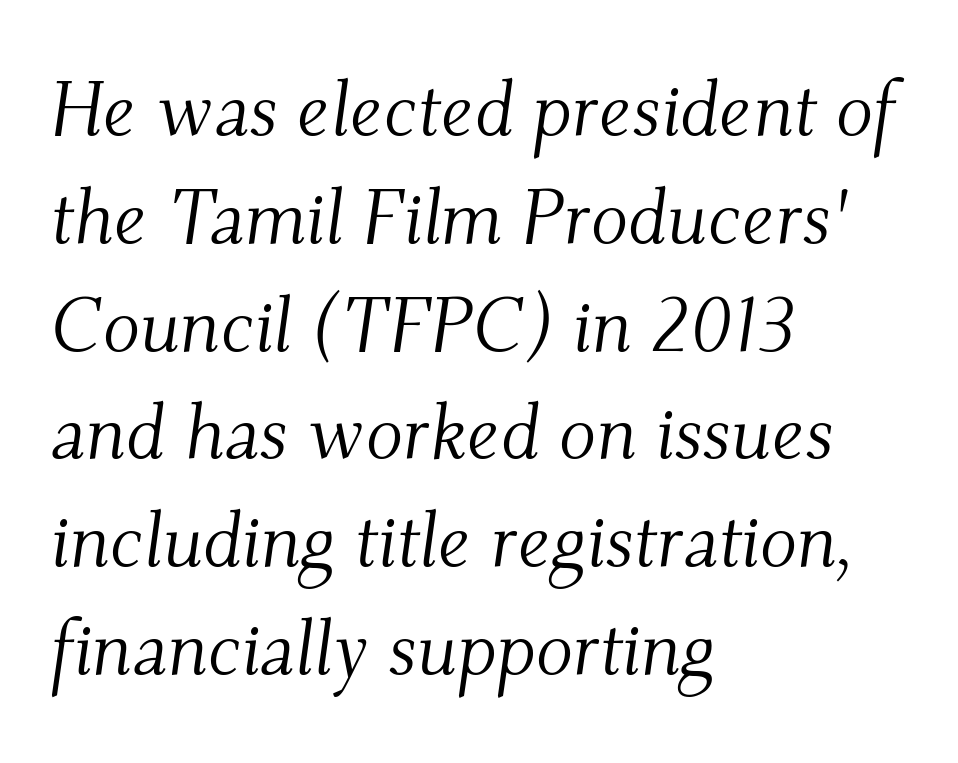
The image shows 77 px light serif type, italic (leaning right); set left-aligned, normal line spacing (1.4x), normal letter spacing, not underlined; medium stroke contrast and a small x-height.
